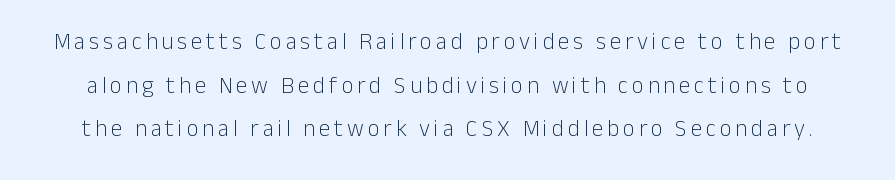
Q: Is the text bold? A: No.
Q: Is the text italic (slanted)? A: No, it is upright.
Q: Is the text underlined? A: No.
Q: Is the spacing between lines tight, normal or loose? A: Loose.
